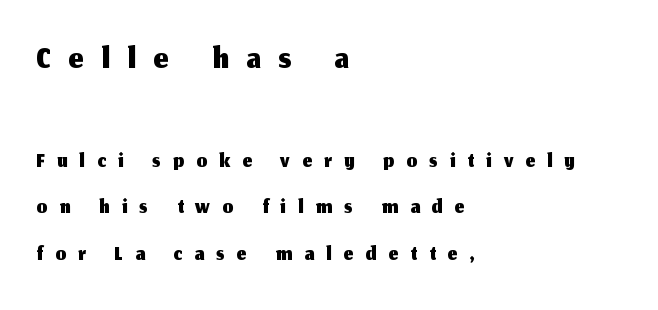
Q: Is the text italic (slanted)? A: No, it is upright.
Q: Is the typeface a serif or a sans-serif typeface? A: Sans-serif.
Q: Is the text underlined? A: No.
Q: How is the paragraph aligned? A: Left-aligned.
Q: Is the spacing between letters normal or unusually wide? A: Unusually wide.
Q: Is the spacing between lines tight, normal or loose? A: Normal.
Q: Which block of text is set in a larger size, the first (top) or the second (bottom)? A: The first (top) one.
Q: Width (condensed, normal, or wide)? A: Normal.
Q: Stroke contrast? A: Medium.
Q: x-height? A: Medium.
Q: Monospaced? A: No.
